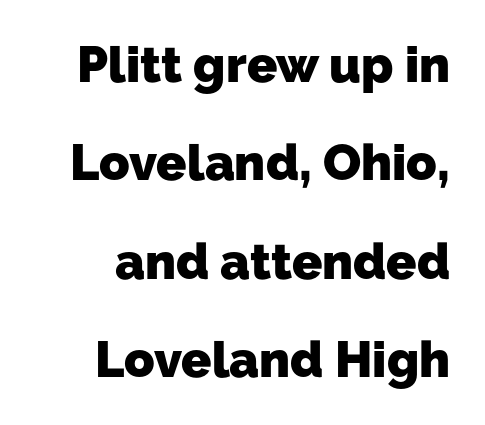
{"serif": "no", "bold": "yes", "weight": "heavy", "width": "normal", "stroke_contrast": "low", "x_height": "medium", "monospaced": "no", "underline": "no", "line_spacing": "loose", "line_spacing_ratio": 1.97, "letter_spacing": "normal", "letter_spacing_em": 0.0, "glyph_px": 50}
